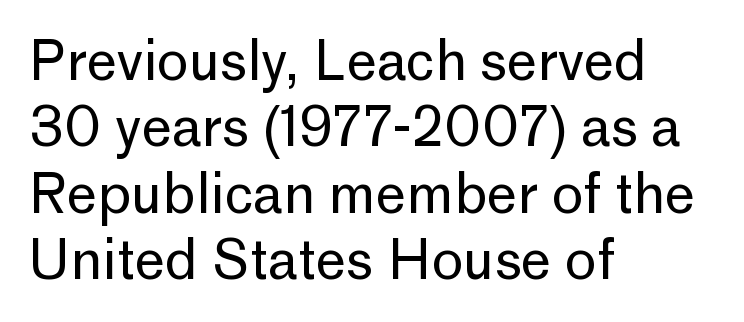
Q: Is the text bold? A: No.
Q: Is the text italic (slanted)? A: No, it is upright.
Q: Is the typeface a serif or a sans-serif typeface? A: Sans-serif.
Q: Is the text underlined? A: No.
Q: How is the paragraph aligned? A: Left-aligned.
Q: Is the spacing between letters normal or unusually wide? A: Normal.
Q: Width (condensed, normal, or wide)? A: Normal.
Q: Stroke contrast? A: Low.
Q: x-height? A: Medium.
Q: Monospaced? A: No.
